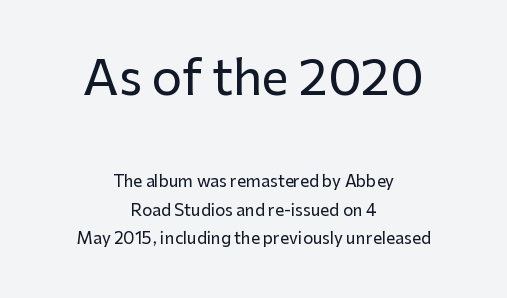
Q: Is the text italic (slanted)? A: No, it is upright.
Q: Is the typeface a serif or a sans-serif typeface? A: Sans-serif.
Q: Is the text underlined? A: No.
Q: How is the paragraph aligned? A: Centered.
Q: Is the spacing between letters normal or unusually wide? A: Normal.
Q: Which block of text is set in a larger size, the first (top) or the second (bottom)? A: The first (top) one.
Q: Width (condensed, normal, or wide)? A: Normal.
Q: Stroke contrast? A: Low.
Q: x-height? A: Medium.
Q: Monospaced? A: No.
